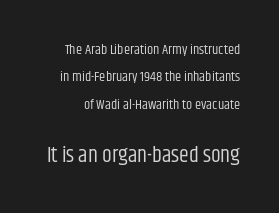
The image shows 22 px text type, upright; set loose line spacing (1.95x), normal letter spacing, not underlined; the second (bottom) block is 1.57x larger.
